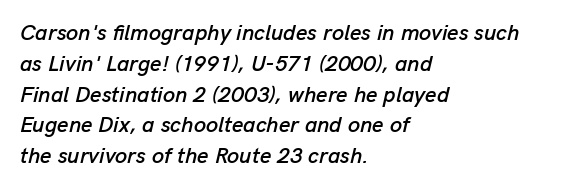
Q: Is the text italic (slanted)? A: Yes, it leans right by about 13 degrees.
Q: Is the text underlined? A: No.
Q: How is the paragraph aligned? A: Left-aligned.
Q: Is the spacing between letters normal or unusually wide? A: Normal.
Q: Is the spacing between lines tight, normal or loose? A: Normal.
